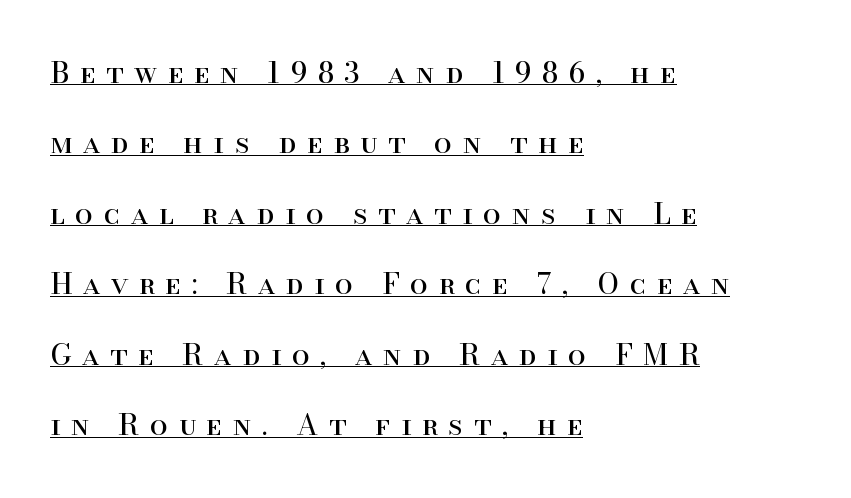
Q: Is the text bold? A: No.
Q: Is the text italic (slanted)? A: No, it is upright.
Q: Is the typeface a serif or a sans-serif typeface? A: Serif.
Q: Is the text underlined? A: Yes.
Q: How is the paragraph aligned? A: Left-aligned.
Q: Is the spacing between letters normal or unusually wide? A: Unusually wide.
Q: Is the spacing between lines tight, normal or loose? A: Loose.
Q: Width (condensed, normal, or wide)? A: Normal.
Q: Stroke contrast? A: High.
Q: x-height? A: Small.
Q: Monospaced? A: No.
